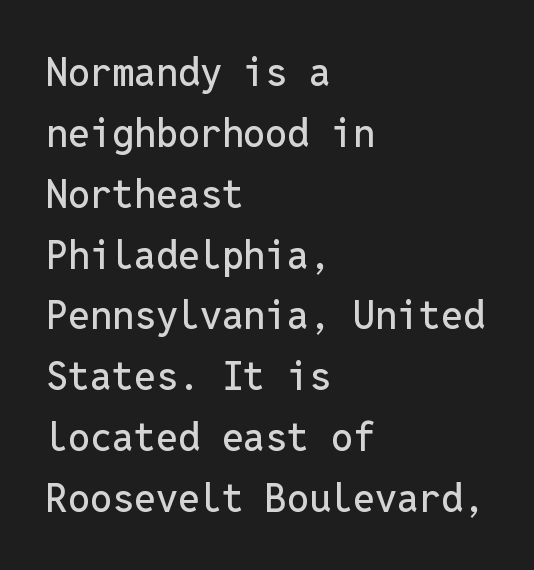
Q: Is the text italic (slanted)? A: No, it is upright.
Q: Is the typeface a serif or a sans-serif typeface? A: Sans-serif.
Q: Is the text underlined? A: No.
Q: How is the paragraph aligned? A: Left-aligned.
Q: Is the spacing between letters normal or unusually wide? A: Normal.
Q: Is the spacing between lines tight, normal or loose? A: Normal.
Q: Width (condensed, normal, or wide)? A: Normal.
Q: Stroke contrast? A: Low.
Q: x-height? A: Medium.
Q: Monospaced? A: Yes.
